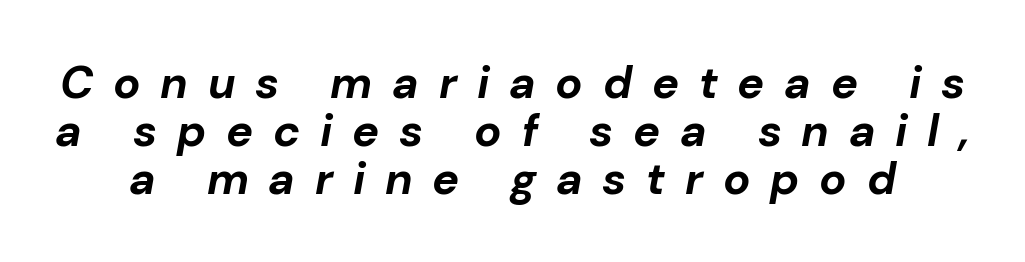
Pretty heavy lettering here — definitely bold. Compared with typical body copy, the letter spacing here is much looser. The space beneath each line is pristine and unruled. Each new line begins almost immediately beneath the previous one. Is this a fixed-width face? No — the glyphs have proportional, varying widths. A typesetter would mark this as italic.
